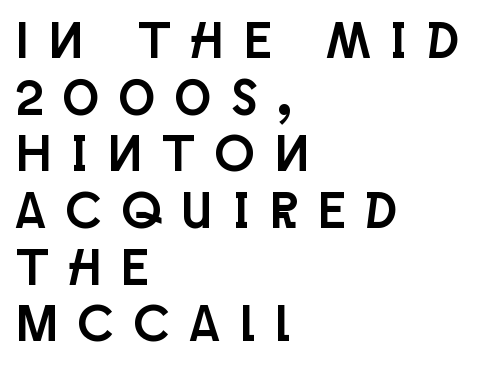
The image shows 52 px condensed sans-serif type, upright; set left-aligned, tight line spacing (1.09x), unusually wide letter spacing (+0.41 em), not underlined; low stroke contrast and a large x-height.
